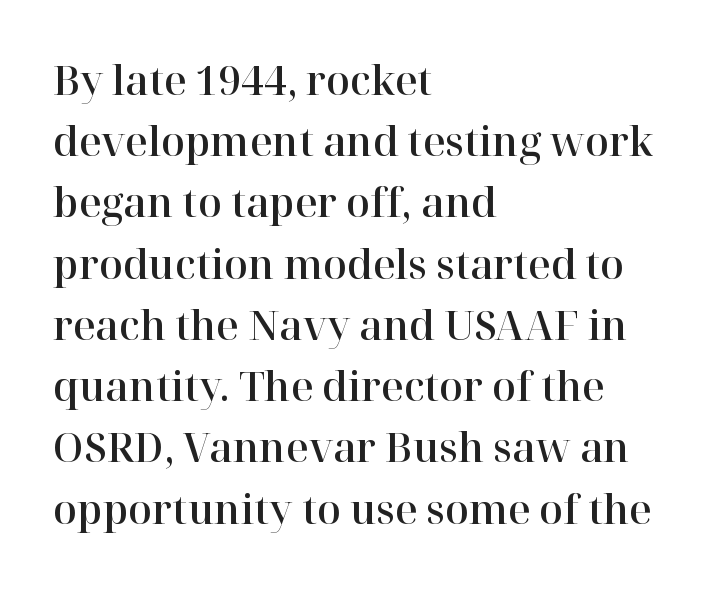
{"serif": "yes", "italic": "no", "width": "normal", "stroke_contrast": "high", "x_height": "medium", "monospaced": "no", "underline": "no", "align": "left", "line_spacing": "normal", "line_spacing_ratio": 1.57, "letter_spacing": "normal", "letter_spacing_em": 0.0, "glyph_px": 39}
